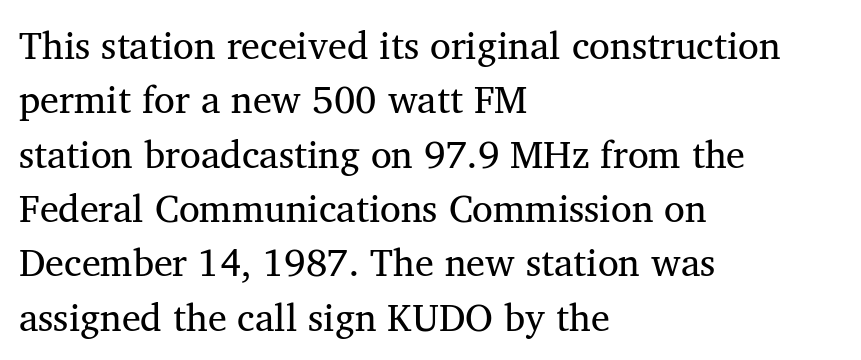
{"serif": "yes", "width": "normal", "stroke_contrast": "medium", "x_height": "medium", "monospaced": "no", "underline": "no", "align": "left", "line_spacing": "normal", "line_spacing_ratio": 1.43, "letter_spacing": "normal", "letter_spacing_em": 0.0, "glyph_px": 38}
